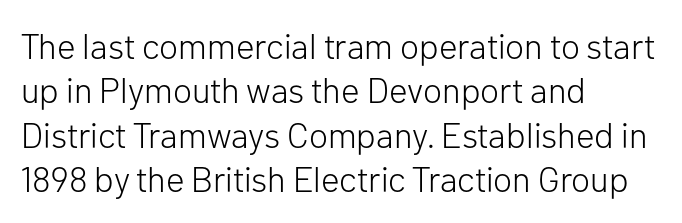
Q: Is the text bold? A: No.
Q: Is the text italic (slanted)? A: No, it is upright.
Q: Is the typeface a serif or a sans-serif typeface? A: Sans-serif.
Q: Is the text underlined? A: No.
Q: How is the paragraph aligned? A: Left-aligned.
Q: Is the spacing between letters normal or unusually wide? A: Normal.
Q: Is the spacing between lines tight, normal or loose? A: Normal.
Q: Width (condensed, normal, or wide)? A: Normal.
Q: Stroke contrast? A: Low.
Q: x-height? A: Medium.
Q: Monospaced? A: No.
